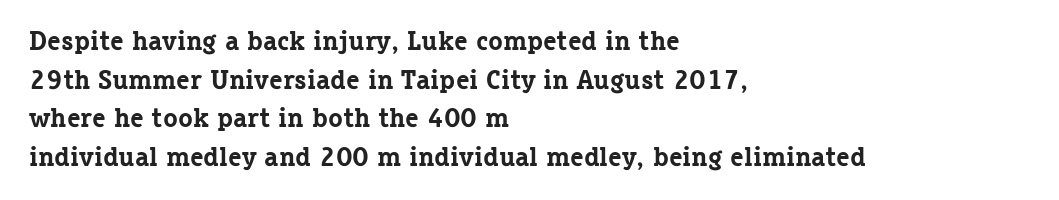
The image shows 27 px bold type, upright; set left-aligned, normal line spacing (1.43x), normal letter spacing, not underlined.
